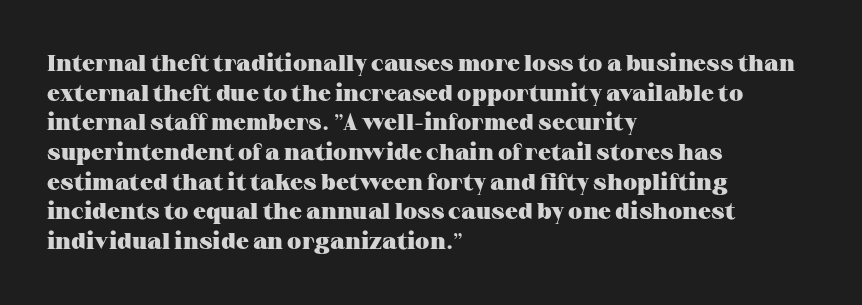
Q: Is the text bold? A: Yes.
Q: Is the text italic (slanted)? A: No, it is upright.
Q: Is the text underlined? A: No.
Q: How is the paragraph aligned? A: Left-aligned.
Q: Is the spacing between letters normal or unusually wide? A: Normal.
Q: Is the spacing between lines tight, normal or loose? A: Normal.
